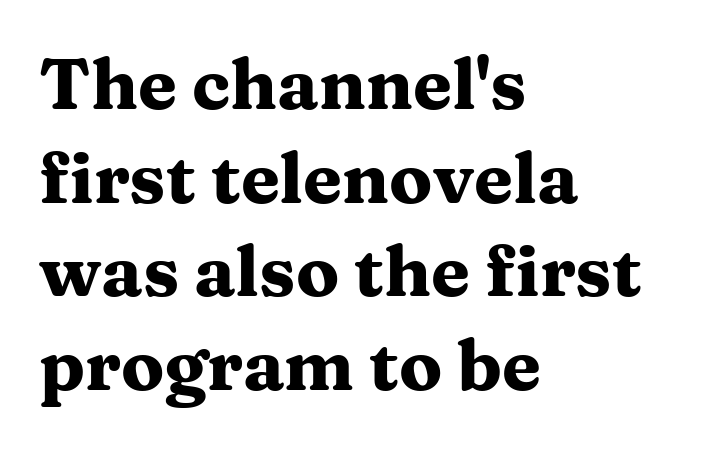
The image shows 71 px heavy, wide serif type, upright; set left-aligned, normal line spacing (1.32x), normal letter spacing, not underlined; medium stroke contrast and a medium x-height.
